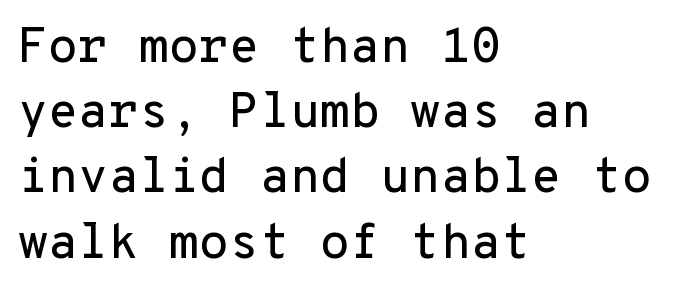
The image shows 49 px sans-serif type, upright, monospaced; set left-aligned, normal line spacing (1.33x), normal letter spacing, not underlined; low stroke contrast and a medium x-height.
